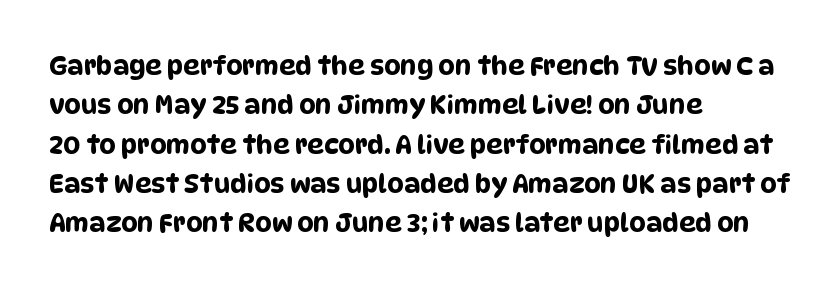
{"underline": "no", "align": "left", "line_spacing": "normal", "line_spacing_ratio": 1.51, "letter_spacing": "normal", "letter_spacing_em": 0.0, "glyph_px": 26}
